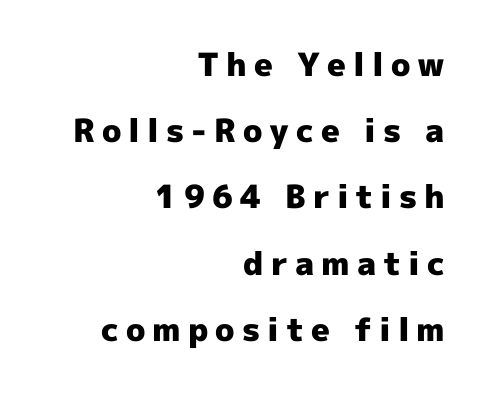
Q: Is the text bold? A: Yes.
Q: Is the text italic (slanted)? A: No, it is upright.
Q: Is the typeface a serif or a sans-serif typeface? A: Sans-serif.
Q: Is the text underlined? A: No.
Q: How is the paragraph aligned? A: Right-aligned.
Q: Is the spacing between letters normal or unusually wide? A: Unusually wide.
Q: Is the spacing between lines tight, normal or loose? A: Loose.
Q: Width (condensed, normal, or wide)? A: Normal.
Q: x-height? A: Medium.
Q: Monospaced? A: No.
